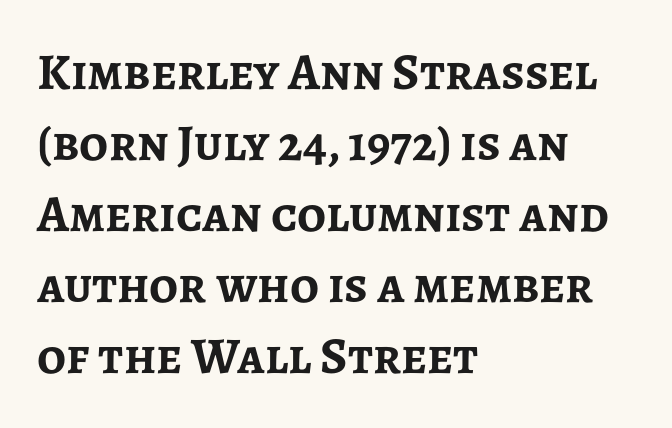
The image shows 51 px semibold sans-serif type, upright; set left-aligned, normal line spacing (1.39x), normal letter spacing, not underlined; low stroke contrast and a medium x-height.
